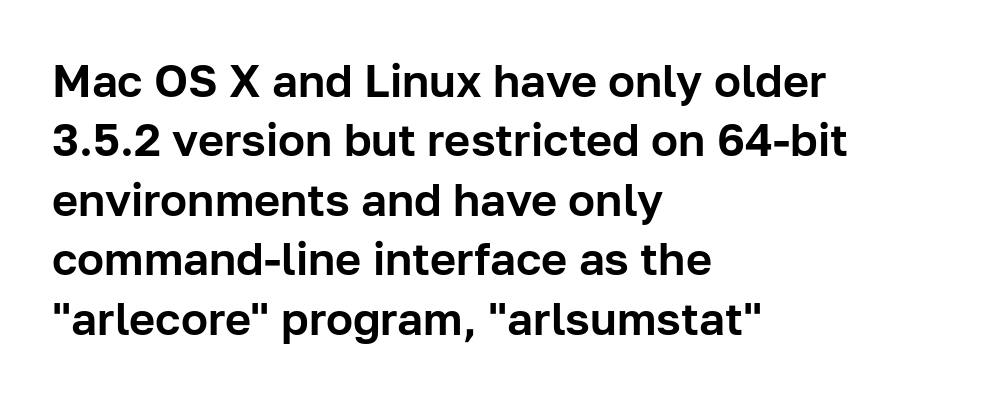
The font family rendered here belongs to the sans-serif group. The rows are spaced the way most documents space them. This sample has the flowing, uneven cadence of proportional lettering. Posture: straight, roman, zero tilt.
